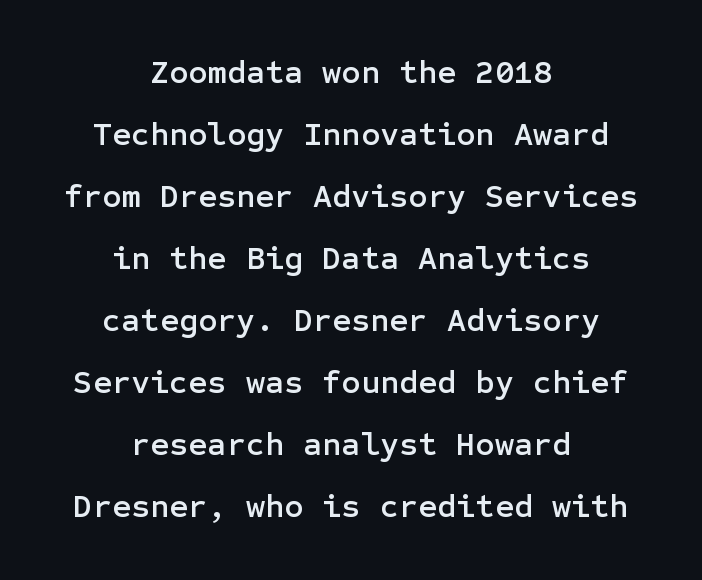
Glance below the letters and you will spot only blank space. The font's upright variant was chosen for this text. Does extra space separate the letters? No, they use regular spacing. Reading down the block, each line starts at a different indent, mirrored at its end. Note: no serifs on the glyphs.
